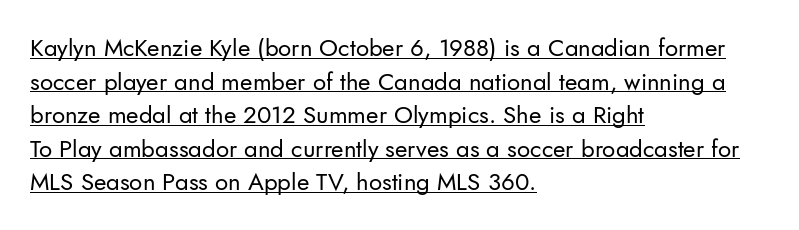
{"italic": "no", "bold": "no", "underline": "yes", "align": "left", "line_spacing": "normal", "line_spacing_ratio": 1.4, "letter_spacing": "normal", "letter_spacing_em": 0.0, "glyph_px": 24}
